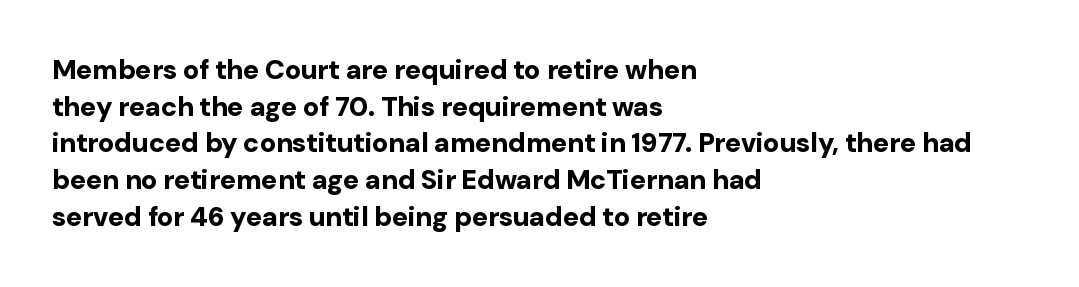
{"italic": "no", "bold": "yes", "underline": "no", "align": "left", "line_spacing": "normal", "line_spacing_ratio": 1.36, "letter_spacing": "normal", "letter_spacing_em": 0.0, "glyph_px": 27}
